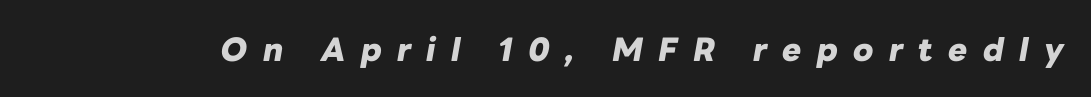
The image shows 32 px heavy type, italic (leaning right); set unusually wide letter spacing (+0.48 em), not underlined; low stroke contrast and a medium x-height.
